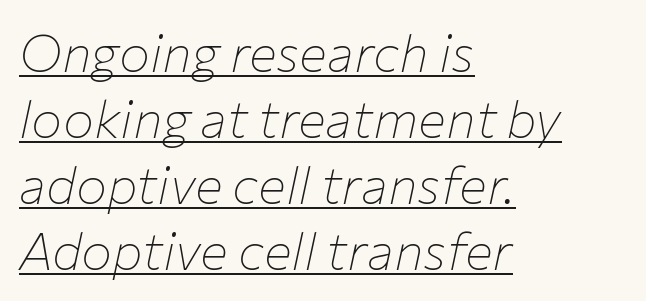
Each line of the rendering has a horizontal stroke beneath the glyphs. Caption: standard tracking, unaltered. The text carries the slant typical of an italic or oblique font. The typeface has the unassuming heft of standard copy or less. The passage shown is typed in a proportional face where columns would drift. Line spacing here is normal.
